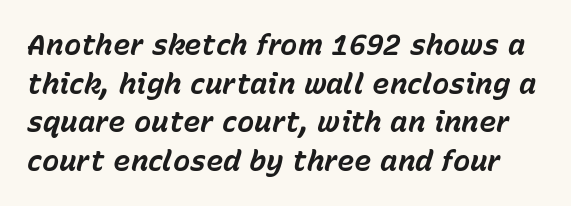
Looking at the ascenders, they clearly lean. Heavy, bold letterforms. The space beneath each line is pristine and unruled. Character widths vary here, with narrow letters taking less room than wide ones. Honestly, the row spacing looks completely unremarkable. This sample uses plain, unmodified letter spacing.
